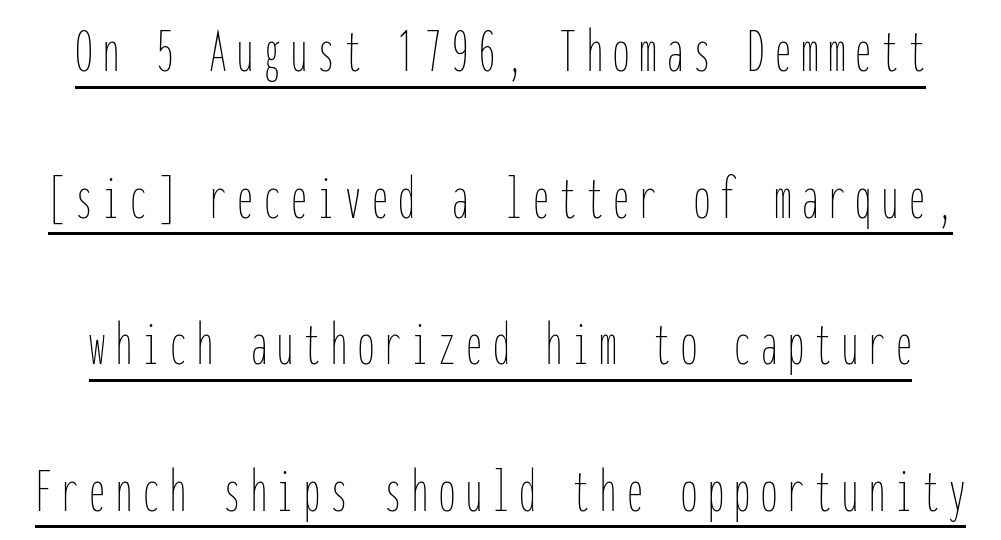
You could count columns in this text — the font is strictly monospaced. Vertical spacing — loose. A baseline rule has been typeset under these characters. The lettering stays uniformly vertical, giving the passage a roman look. Stem width sits at or under what a default text font uses.
